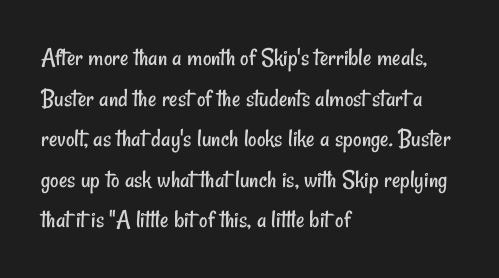
{"bold": "no", "underline": "no", "align": "left", "line_spacing": "normal", "line_spacing_ratio": 1.56, "letter_spacing": "normal", "letter_spacing_em": 0.0, "glyph_px": 26}
